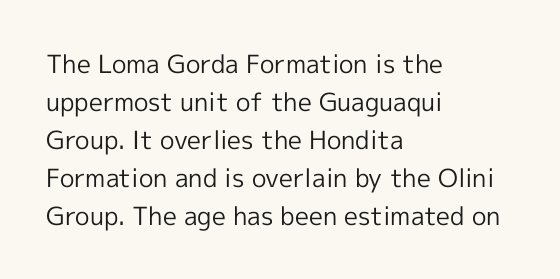
Q: Is the text bold? A: No.
Q: Is the text italic (slanted)? A: No, it is upright.
Q: Is the text underlined? A: No.
Q: How is the paragraph aligned? A: Left-aligned.
Q: Is the spacing between letters normal or unusually wide? A: Normal.
Q: Is the spacing between lines tight, normal or loose? A: Normal.
